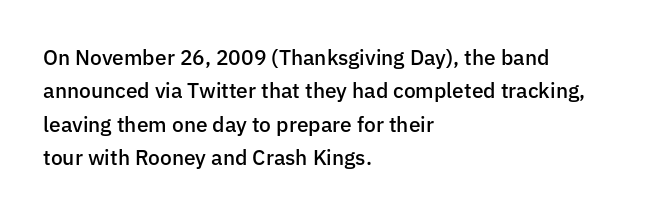
The image shows 21 px text type, upright; set left-aligned, normal line spacing (1.59x), normal letter spacing, not underlined.
